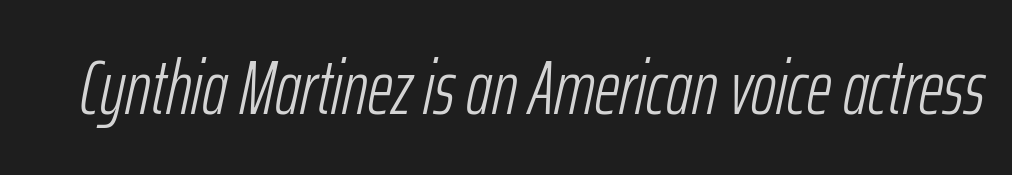
{"italic": "yes", "lean": "right", "slant_degrees": 12, "bold": "no", "weight": "light", "width": "condensed", "stroke_contrast": "low", "x_height": "medium", "monospaced": "no", "underline": "no", "letter_spacing": "normal", "letter_spacing_em": 0.0, "glyph_px": 76}
